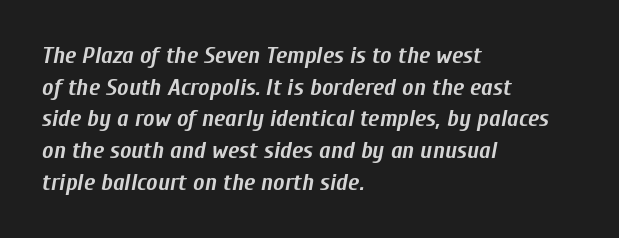
Q: Is the text bold? A: Yes.
Q: Is the text italic (slanted)? A: Yes, it leans right by about 10 degrees.
Q: Is the text underlined? A: No.
Q: How is the paragraph aligned? A: Left-aligned.
Q: Is the spacing between letters normal or unusually wide? A: Normal.
Q: Is the spacing between lines tight, normal or loose? A: Normal.
